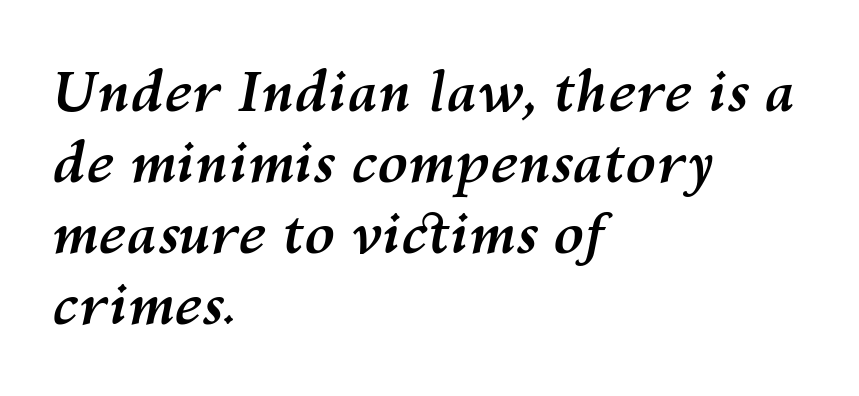
The image shows 56 px semibold type, italic (leaning right); set left-aligned, normal line spacing (1.27x), normal letter spacing, not underlined; medium stroke contrast and a medium x-height.
